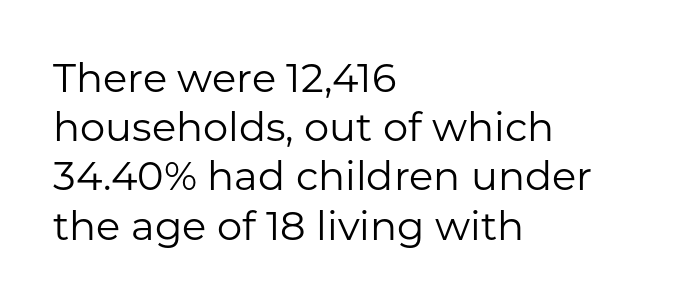
The image shows 40 px regular-weight sans-serif type, upright; set left-aligned, line spacing 1.23x, normal letter spacing, not underlined; low stroke contrast and a medium x-height.
